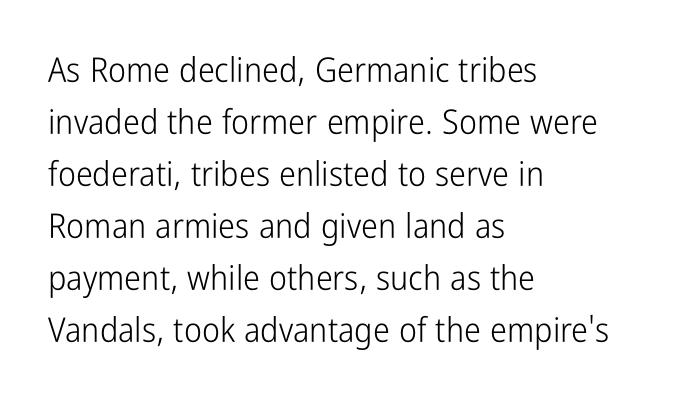
When letters stand straight like this, we call the style roman or upright. Honestly, there is no underline to notice here at all. To sum up the face: it is a sans, with no serifs. Observe the ordinary spacing: letters are neighbours, not strangers. A quiet, ordinary-to-light weight characterises the typeface. The passage shown is typed in a proportional face where columns would drift.
